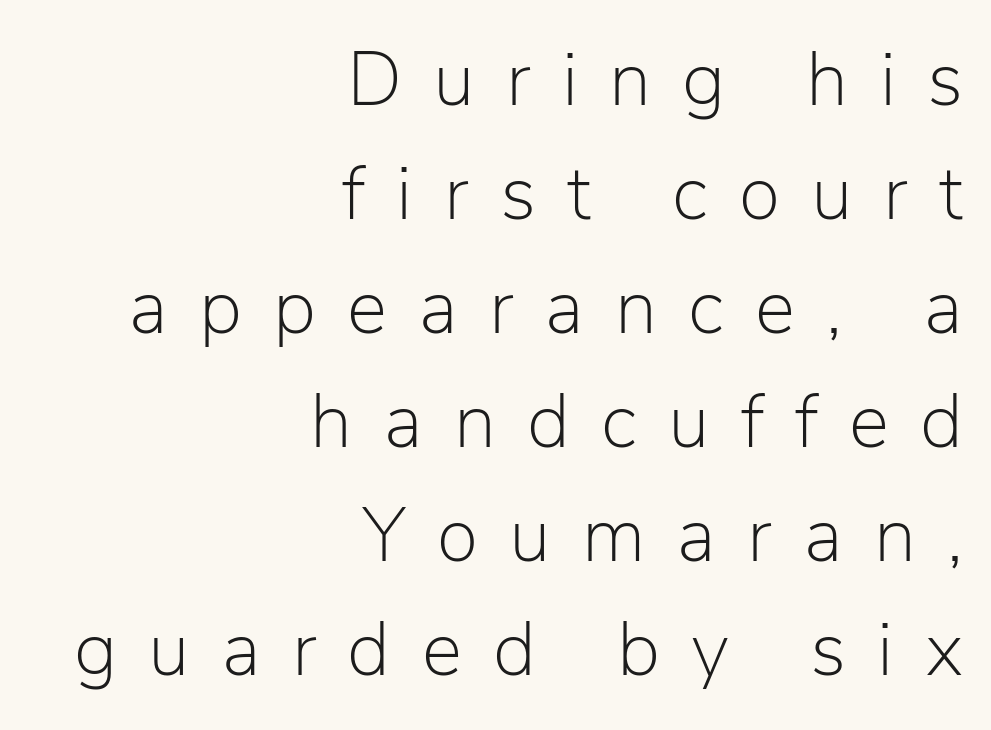
Lines of text with bare space underneath. A typesetter would call this proportional, since set widths differ per character. Grotesque or geometric, the face here clearly has no serifs. Summary of weight: not heavy and not bold. Line endings align vertically; line beginnings do not. Vertical spacing — default.
